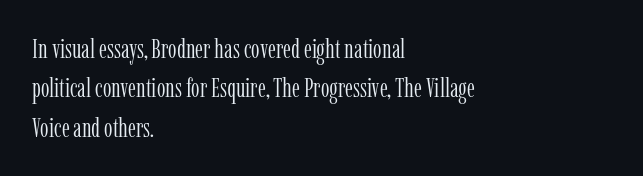
Quick note: not italic, upright. Is the stroke heavy? The answer is a plain regular-or-lighter. The setting favours the left margin, as ordinary paragraphs usually do. Has an underline been added? It has not. Tracking here is standard; glyphs follow each other at the usual distance. Line spacing here is normal.
